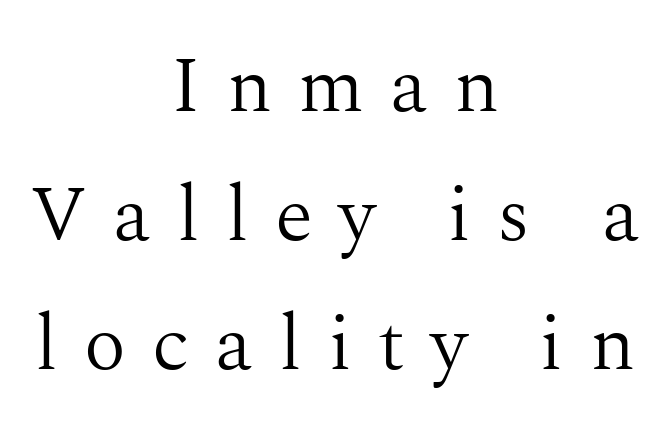
The image shows 79 px light serif type, upright; set centered, normal line spacing (1.63x), unusually wide letter spacing (+0.33 em), not underlined; medium stroke contrast and a medium x-height.
